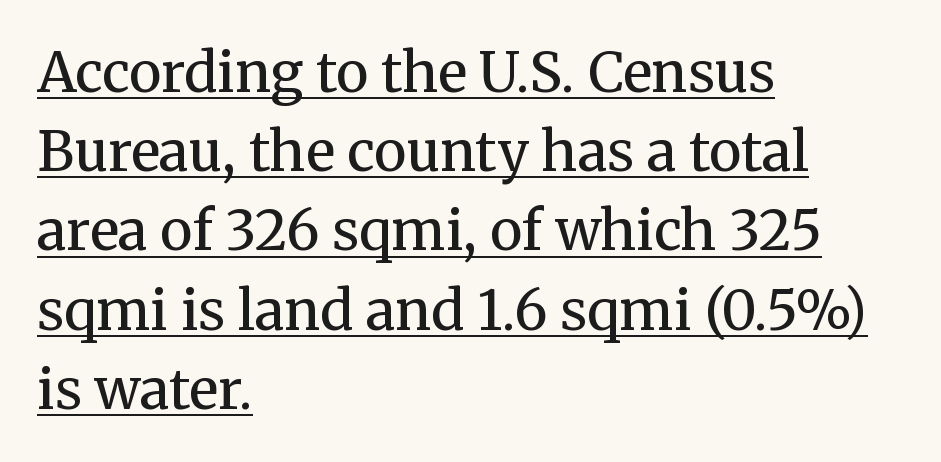
Q: Is the text bold? A: No.
Q: Is the text italic (slanted)? A: No, it is upright.
Q: Is the typeface a serif or a sans-serif typeface? A: Serif.
Q: Is the text underlined? A: Yes.
Q: How is the paragraph aligned? A: Left-aligned.
Q: Is the spacing between letters normal or unusually wide? A: Normal.
Q: Is the spacing between lines tight, normal or loose? A: Normal.
Q: Width (condensed, normal, or wide)? A: Normal.
Q: Stroke contrast? A: Medium.
Q: x-height? A: Medium.
Q: Monospaced? A: No.
